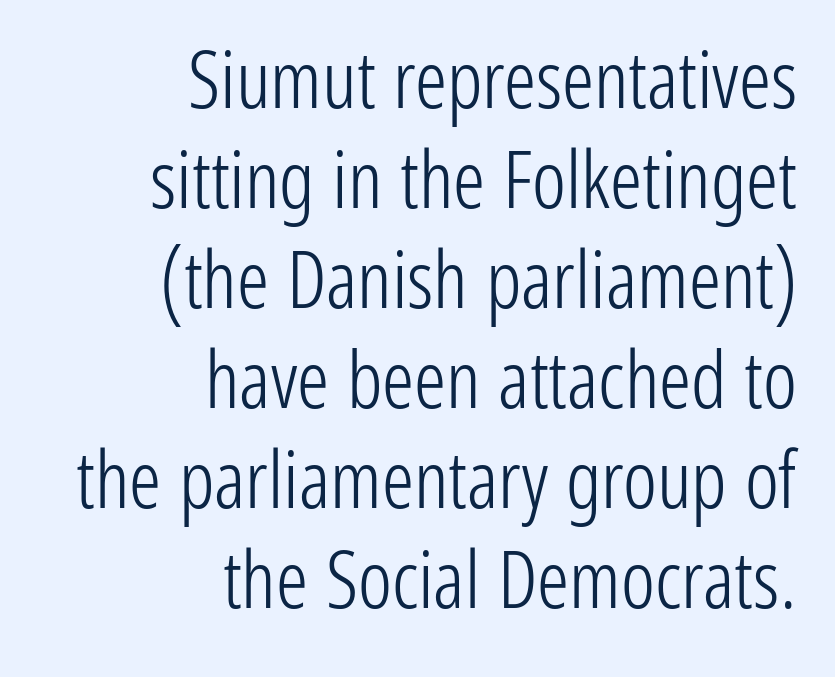
The image shows 80 px light, condensed sans-serif type, upright; set right-aligned, normal line spacing (1.25x), normal letter spacing, not underlined; low stroke contrast and a medium x-height.
